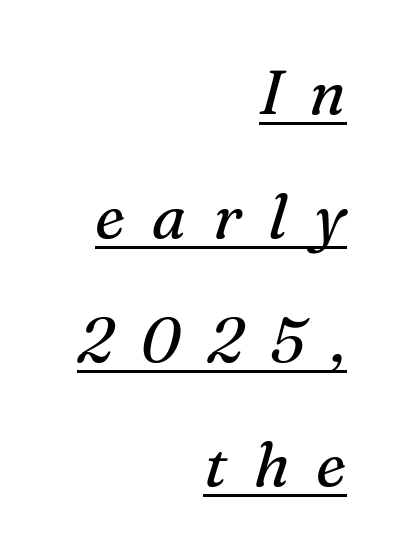
Notice how the stems are inclined rather than vertical — that's the hallmark of italics. Typeset ragged left — the right edge is the straight one. Underlining? Definitely there. Do the characters align in a grid? No, the font is proportional. The strokes are not fattened; the text isn't bold.
